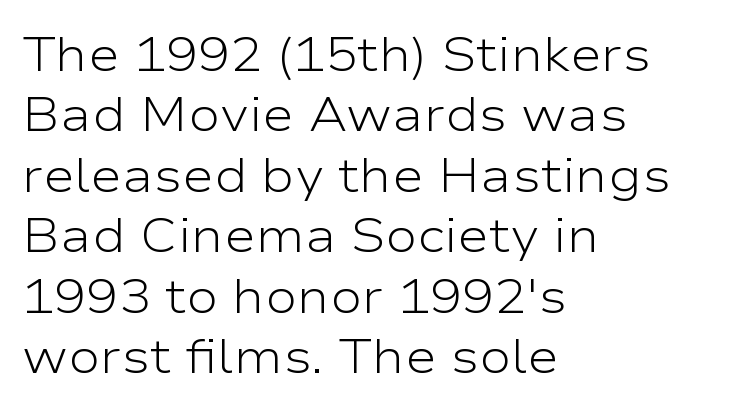
No chunkiness to these letters — they're not bold. Compared with a centered layout, this one pins lines to the left instead. The designer went with a sans here, leaving each stem footless. Compared with typical paragraphs, the rows here are spaced about the same.
